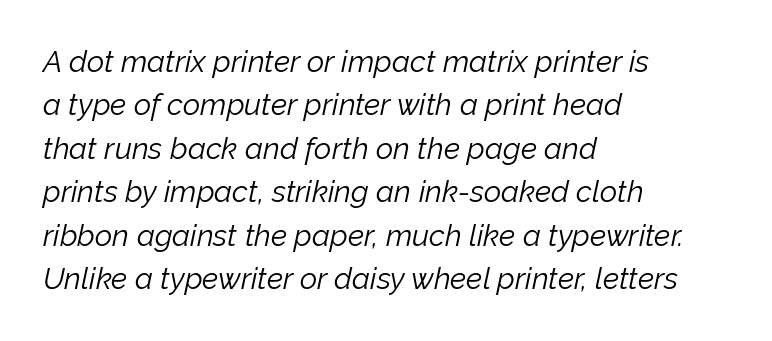
The image shows 30 px light type, italic (leaning right); set left-aligned, normal line spacing (1.45x), normal letter spacing, not underlined; low stroke contrast and a medium x-height.
